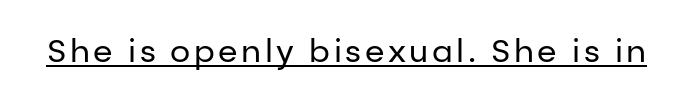
{"serif": "no", "italic": "no", "bold": "no", "weight": "regular", "width": "normal", "stroke_contrast": "low", "x_height": "medium", "monospaced": "no", "underline": "yes", "glyph_px": 32}
